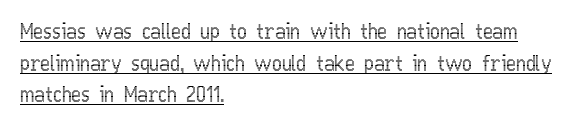
The image shows 21 px text type, upright; set left-aligned, normal line spacing (1.51x), normal letter spacing, underlined.
